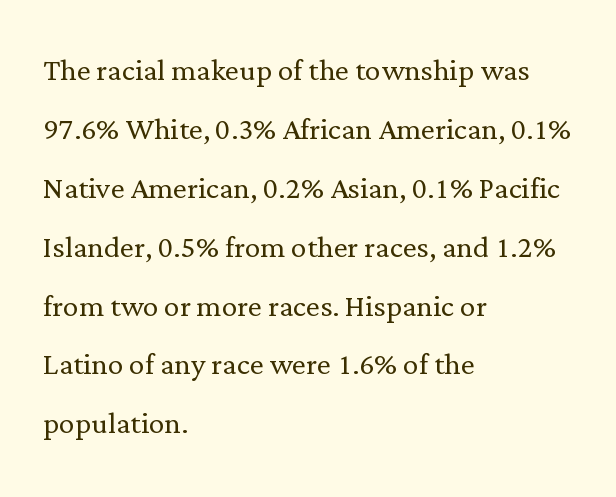
Notice how the passage keeps a crisp vertical edge on the left only. The passage shown is typeset with a serif family. Posture: vertical. Ink coverage per letter is moderate at most. Each row of text sits above clean, open space.
